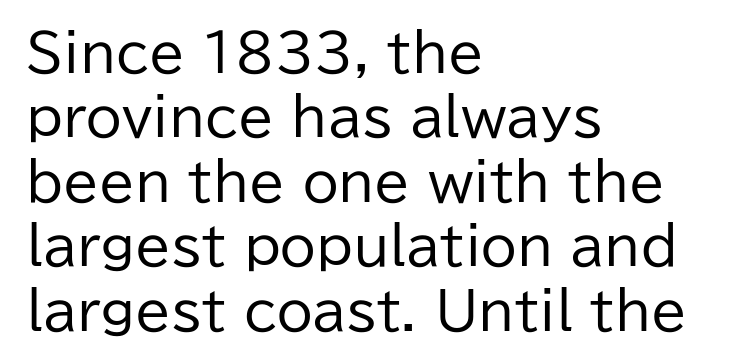
{"serif": "no", "italic": "no", "bold": "no", "weight": "regular", "width": "normal", "stroke_contrast": "low", "x_height": "medium", "monospaced": "no", "underline": "no", "align": "left", "line_spacing_ratio": 1.24, "letter_spacing": "normal", "letter_spacing_em": 0.0, "glyph_px": 52}
